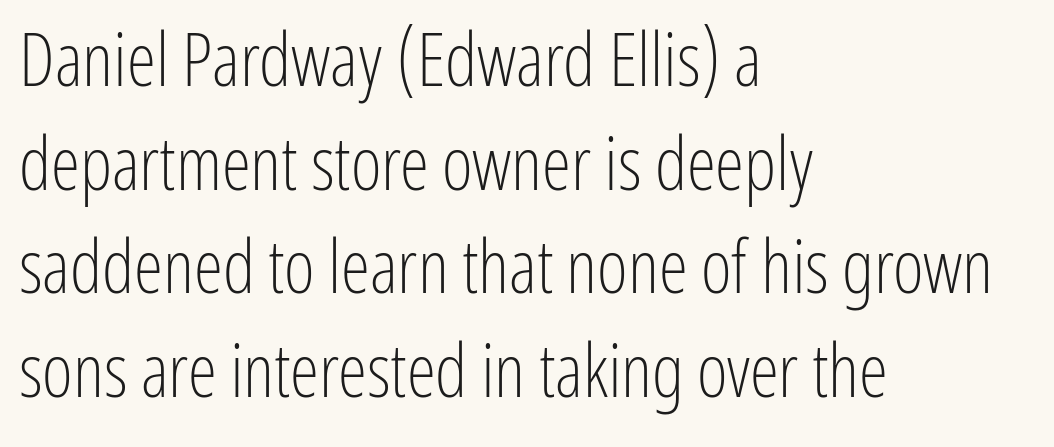
Letter spacing: default. To sum up the face: it is a sans, with no serifs. The passage shown stacks its lines at a standard gap. Underlining? Definitely not there. The typesetter chose a ragged-right arrangement here.
